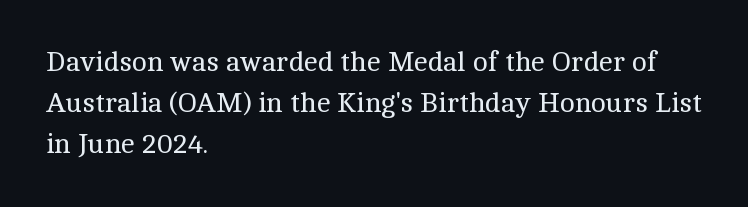
The rendering uses natural spacing where letterforms have individual widths. This sample uses plain, unmodified letter spacing. How would I describe the line gaps? Plain and ordinary. Does the lettering tilt? It doesn't — this is upright. What kind of face is this? One with serifs.
